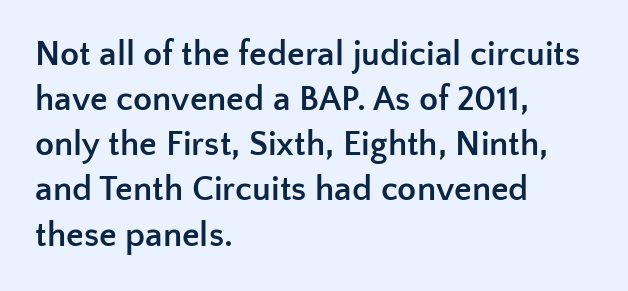
Q: Is the text bold? A: Yes.
Q: Is the text italic (slanted)? A: No, it is upright.
Q: Is the typeface a serif or a sans-serif typeface? A: Sans-serif.
Q: Is the text underlined? A: No.
Q: How is the paragraph aligned? A: Left-aligned.
Q: Is the spacing between letters normal or unusually wide? A: Normal.
Q: Is the spacing between lines tight, normal or loose? A: Normal.
Q: Width (condensed, normal, or wide)? A: Normal.
Q: Stroke contrast? A: Low.
Q: x-height? A: Medium.
Q: Monospaced? A: No.
